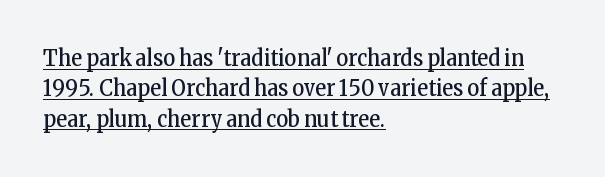
The image shows 23 px text type, upright; set left-aligned, normal line spacing (1.32x), normal letter spacing, underlined.
